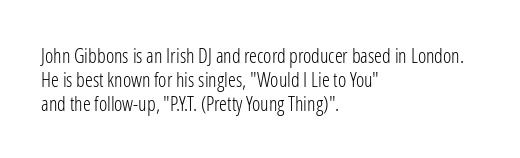
The image shows 20 px text type, upright; set left-aligned, line spacing 1.2x, normal letter spacing, not underlined.
